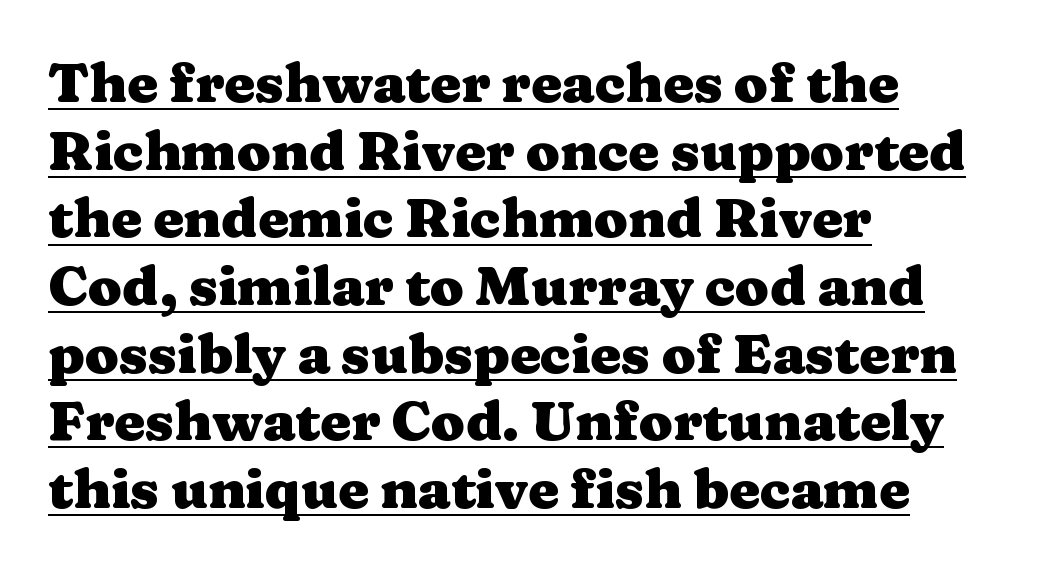
{"serif": "yes", "italic": "no", "bold": "yes", "weight": "heavy", "width": "wide", "stroke_contrast": "medium", "x_height": "medium", "monospaced": "no", "underline": "yes", "align": "left", "line_spacing_ratio": 1.23, "letter_spacing": "normal", "letter_spacing_em": 0.0, "glyph_px": 55}
